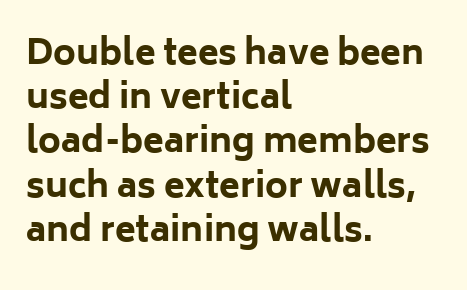
The image shows 34 px bold sans-serif type, upright; set left-aligned, normal line spacing (1.3x), normal letter spacing, not underlined; low stroke contrast and a medium x-height.
